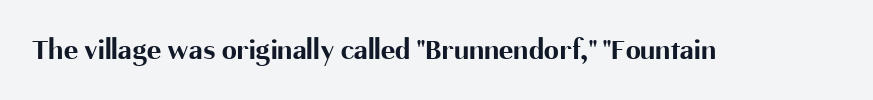
Has an underline been added? It has not. How are the letters spaced? Ordinarily, with no added tracking. The passage shown is typeset with a sans-serif family. Spacing verdict: proportional, widths tailored to each character. Italic: no, the glyphs are upright roman. Heavy-handed strokes throughout: this text is bold.
